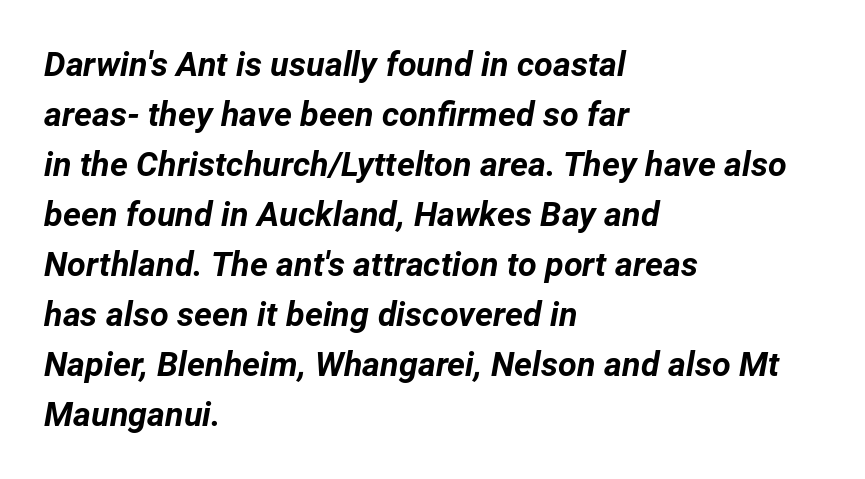
{"italic": "yes", "lean": "right", "slant_degrees": 12, "bold": "yes", "weight": "bold", "width": "normal", "stroke_contrast": "low", "x_height": "medium", "monospaced": "no", "underline": "no", "align": "left", "line_spacing": "normal", "line_spacing_ratio": 1.47, "letter_spacing": "normal", "letter_spacing_em": 0.0, "glyph_px": 34}
